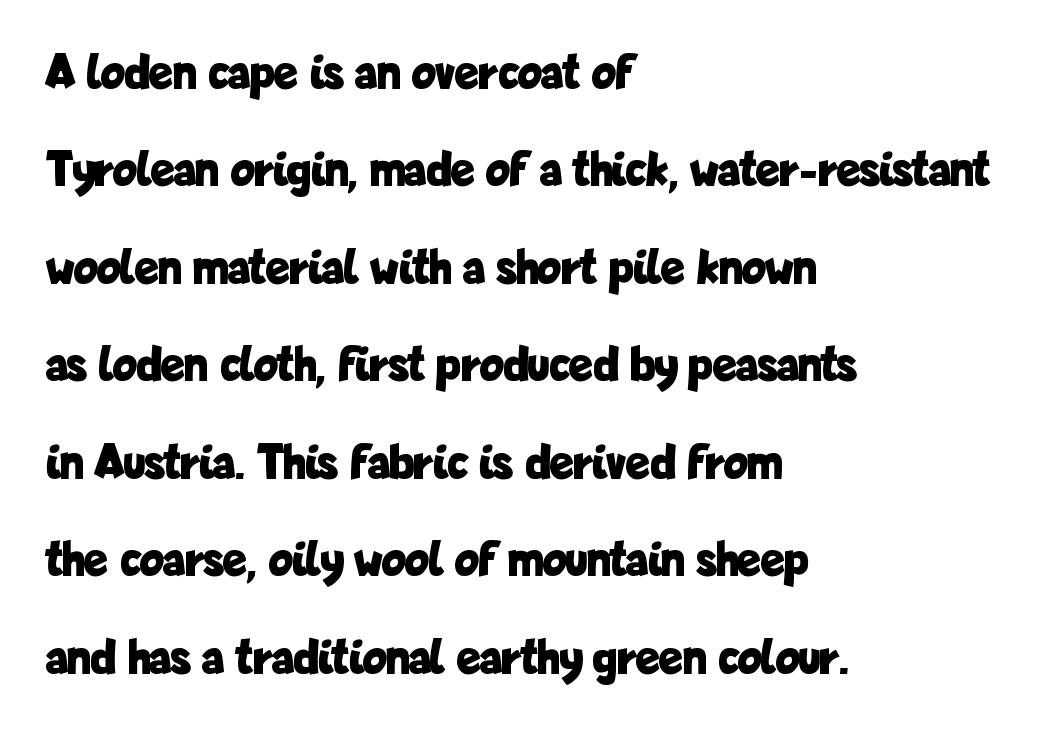
The image shows 50 px bold, condensed sans-serif type, upright; set left-aligned, loose line spacing (1.95x), normal letter spacing, not underlined; low stroke contrast and a medium x-height.
